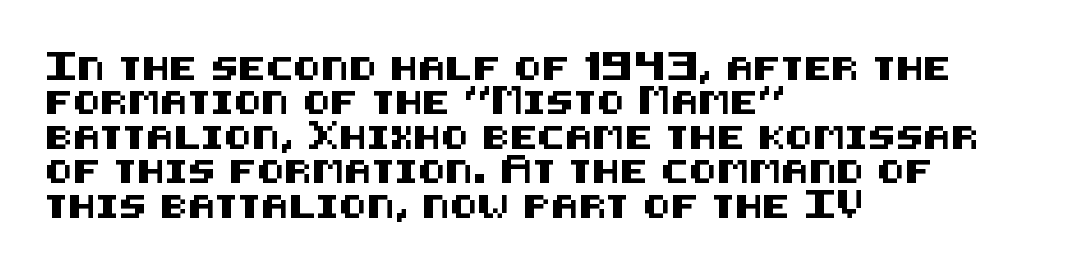
The image shows 23 px text type, upright; set left-aligned, normal line spacing (1.5x), normal letter spacing, not underlined.
